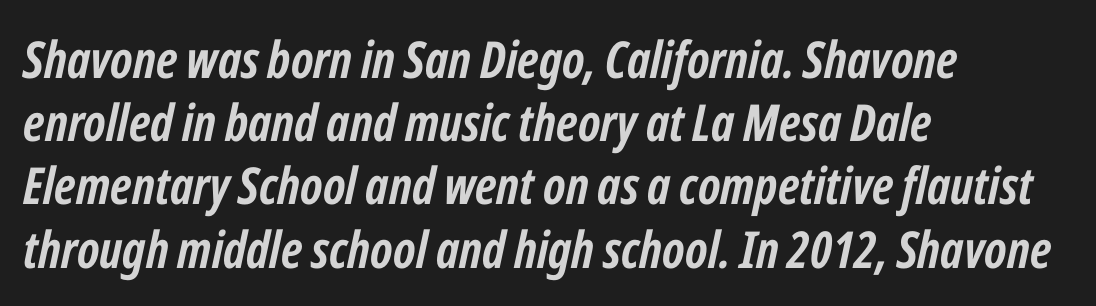
Each row of text sits above clean, open space. Do the characters align in a grid? No, the font is proportional. The passage shown leans; its letterforms are oblique. Chunky letters — that's bold for sure. Honestly, the letter spacing is just normal — you wouldn't notice it. This rendering uses left alignment, leaving the right contour irregular.
